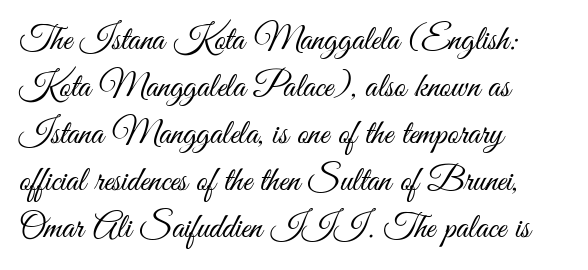
Q: Is the text bold? A: No.
Q: Is the text italic (slanted)? A: Yes.
Q: Is the typeface a serif or a sans-serif typeface? A: Sans-serif.
Q: Is the text underlined? A: No.
Q: How is the paragraph aligned? A: Left-aligned.
Q: Is the spacing between letters normal or unusually wide? A: Normal.
Q: Is the spacing between lines tight, normal or loose? A: Normal.
Q: Width (condensed, normal, or wide)? A: Condensed.
Q: Stroke contrast? A: Medium.
Q: x-height? A: Small.
Q: Monospaced? A: No.
